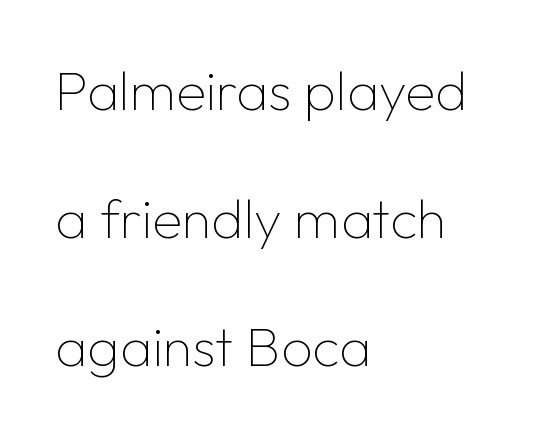
A typesetter would call this zero additional tracking. Interline gaps are noticeably wide in this sample. The strokes are not fattened; the text isn't bold. Here the designer chose a conventional face with non-uniform glyph widths.
